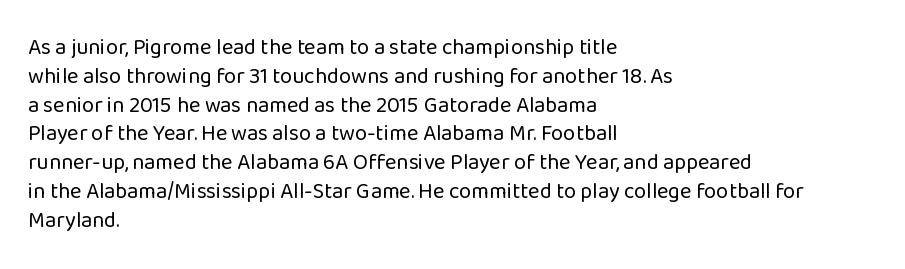
No extra ink here — the face is not bold. The ragged edge is on the right, which tells us the setting is flush left. Decoration check: the copy has no underline. Between one letter and the next there's only the usual sliver of space. No italicization has been applied; the sample stays upright. Successive baselines arrive at the customary interval.
